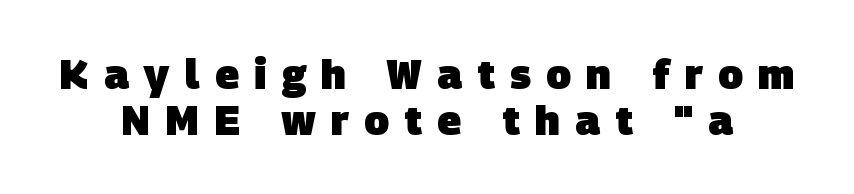
Bold? Absolutely — the strokes are thick and heavy. The letters advance in unequal steps, a hallmark of proportional type. A typesetter would call this heavily tracked-out type. Look at the bottom of the vertical strokes: they stop flat, with no serifs. The words here are not underlined.
